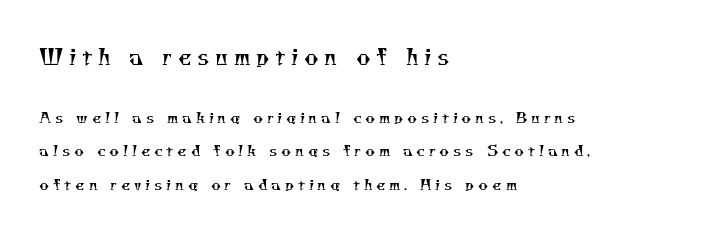
The ragged edge is on the right, which tells us the setting is flush left. The space beneath each line is pristine and unruled. Top chunk: large. Bottom chunk: small. The passage shown has open, widely tracked lettering throughout. How would I describe the line gaps? Wide and relaxed.
